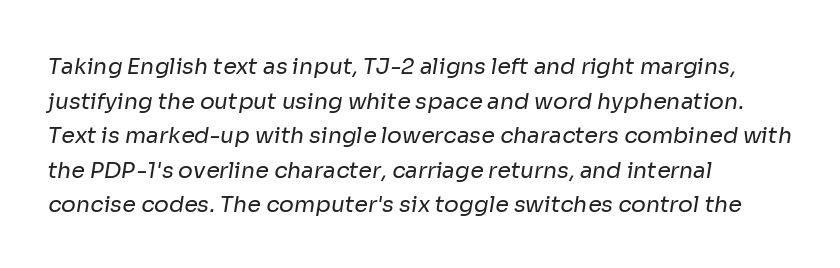
Stroke mass is kept to a normal reading level or below. Whoever set this chose a conventional vertical rhythm. A bare baseline throughout the passage. Short and long lines alike share a common starting point at left.
